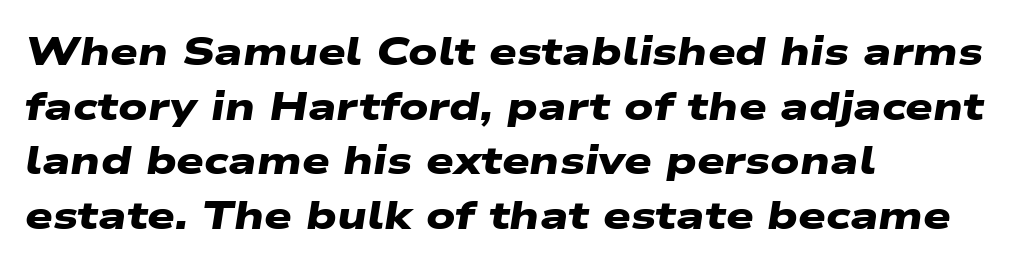
Interline gaps are of average width in this sample. Typographic density is high because the face is bold. This sample has the flowing, uneven cadence of proportional lettering. Underlining? Definitely not there. This rendering uses left alignment, leaving the right contour irregular.
